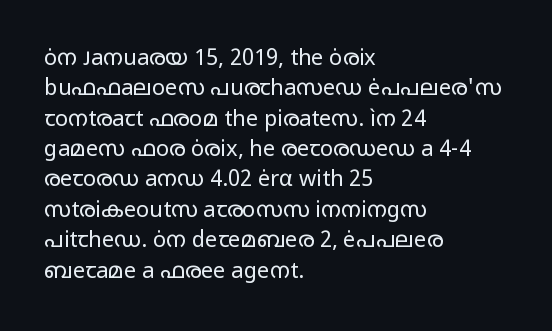
The image shows 22 px text type, upright; set left-aligned, normal line spacing (1.38x), normal letter spacing, not underlined.
